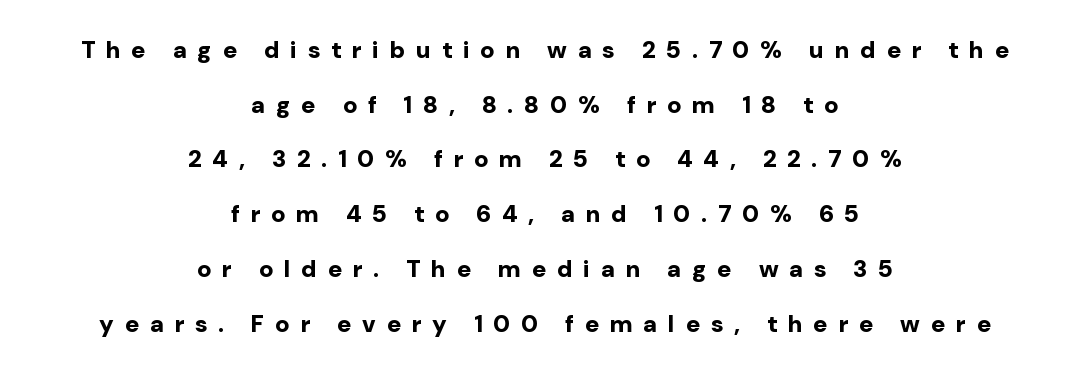
Q: Is the text bold? A: Yes.
Q: Is the text italic (slanted)? A: No, it is upright.
Q: Is the text underlined? A: No.
Q: How is the paragraph aligned? A: Centered.
Q: Is the spacing between letters normal or unusually wide? A: Unusually wide.
Q: Is the spacing between lines tight, normal or loose? A: Loose.
